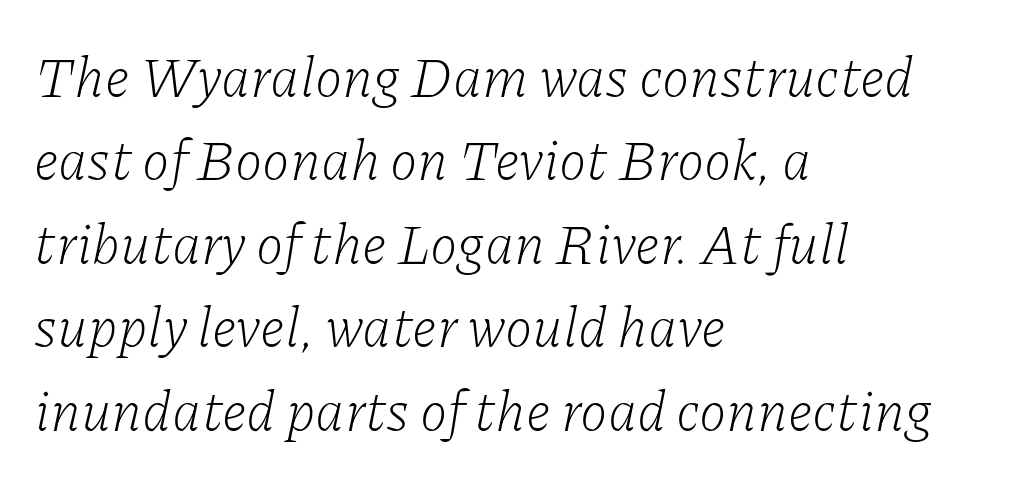
The image shows 56 px light serif type, italic (leaning right); set left-aligned, normal line spacing (1.49x), normal letter spacing, not underlined; low stroke contrast and a medium x-height.
